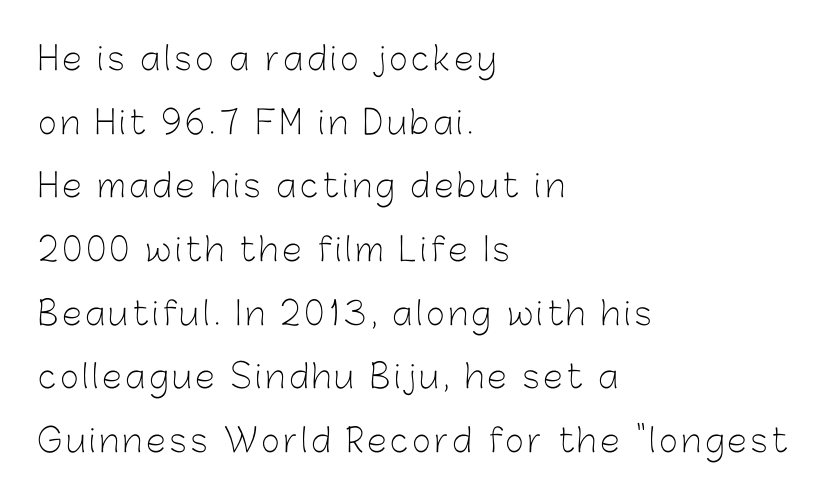
The image shows 32 px light sans-serif type, upright; set left-aligned, loose line spacing (1.99x), not underlined; low stroke contrast and a medium x-height.
